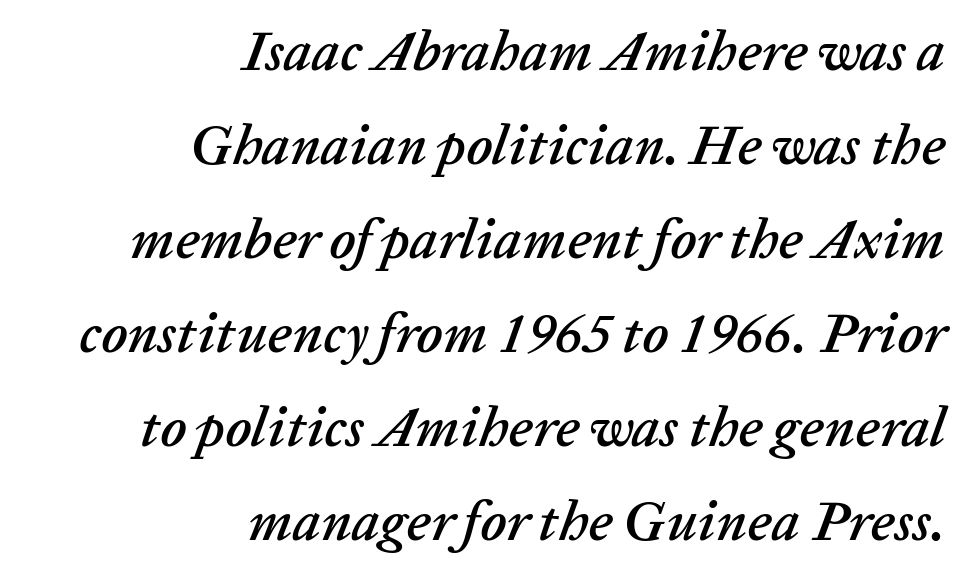
{"italic": "yes", "lean": "right", "slant_degrees": 20, "width": "normal", "stroke_contrast": "low", "x_height": "medium", "monospaced": "no", "underline": "no", "align": "right", "line_spacing": "normal", "line_spacing_ratio": 1.68, "letter_spacing": "normal", "letter_spacing_em": 0.0, "glyph_px": 56}
